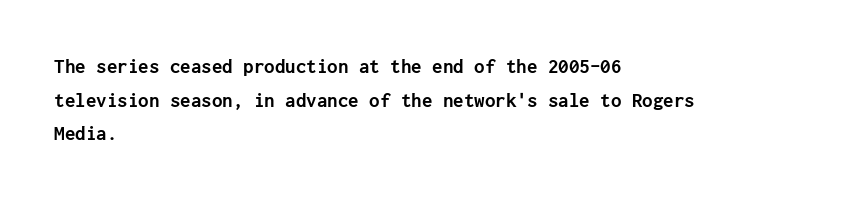
This sample uses plain, unmodified letter spacing. The lines are quadded left. If you measured baseline to baseline, you'd find a middling distance. A dark, heavy texture on the line: the type is bold. Unmarked baselines from the first word to the last.
